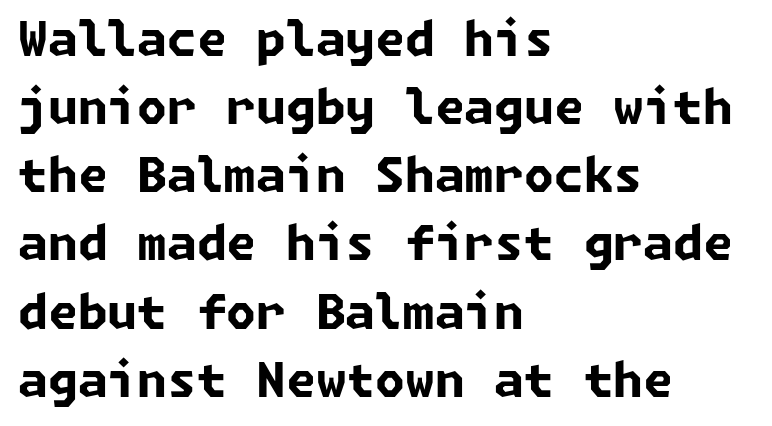
Q: Is the text bold? A: Yes.
Q: Is the typeface a serif or a sans-serif typeface? A: Sans-serif.
Q: Is the text underlined? A: No.
Q: How is the paragraph aligned? A: Left-aligned.
Q: Is the spacing between letters normal or unusually wide? A: Normal.
Q: Is the spacing between lines tight, normal or loose? A: Normal.
Q: Width (condensed, normal, or wide)? A: Normal.
Q: Stroke contrast? A: Low.
Q: x-height? A: Medium.
